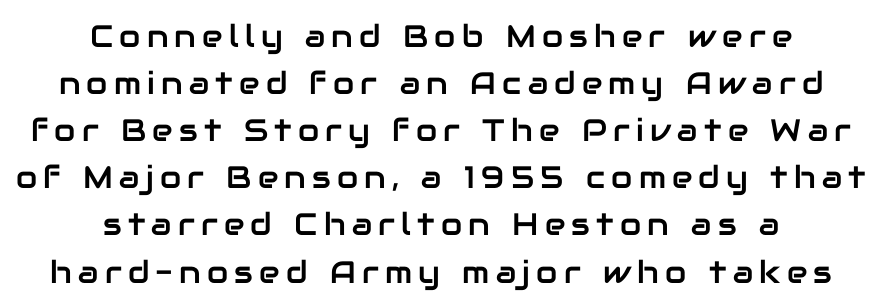
{"serif": "no", "italic": "no", "width": "normal", "stroke_contrast": "low", "x_height": "medium", "monospaced": "no", "underline": "no", "align": "center", "line_spacing": "normal", "line_spacing_ratio": 1.52, "letter_spacing": "wide", "letter_spacing_em": 0.2, "glyph_px": 31}
